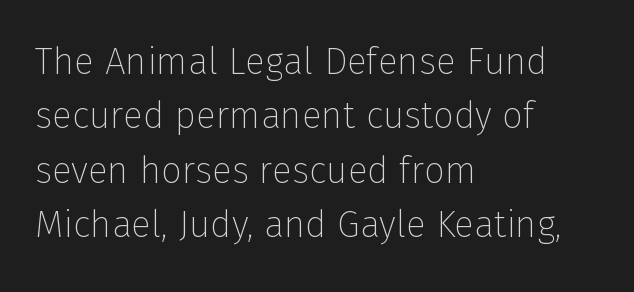
The image shows 37 px thin sans-serif type, upright; set left-aligned, normal line spacing (1.47x), normal letter spacing, not underlined; low stroke contrast and a medium x-height.
